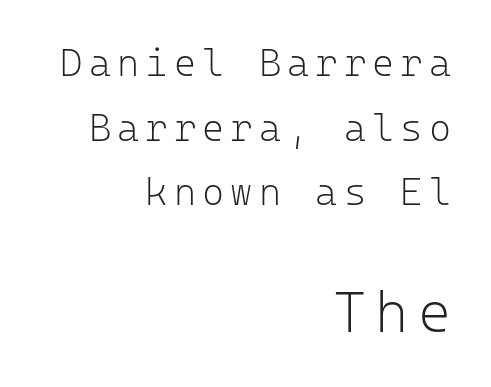
One-word summary of the alignment: right. Note the uniform advance width — an 'i' takes as much space as an 'm'. Letters have the restrained weight of plain body copy at most. Every character sits straight up, as roman type does. Unmarked baselines from the first word to the last. The characters display no serif detailing; their extremities are plain.
